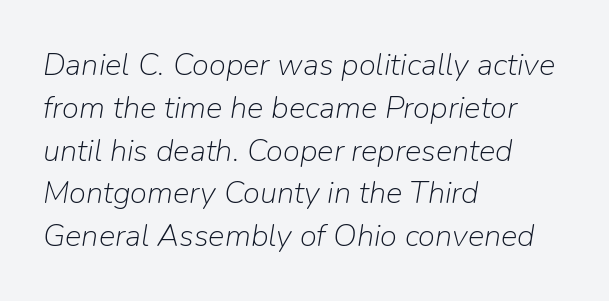
The image shows 31 px light type, italic (leaning right); set left-aligned, normal line spacing (1.38x), normal letter spacing, not underlined; low stroke contrast and a medium x-height.
